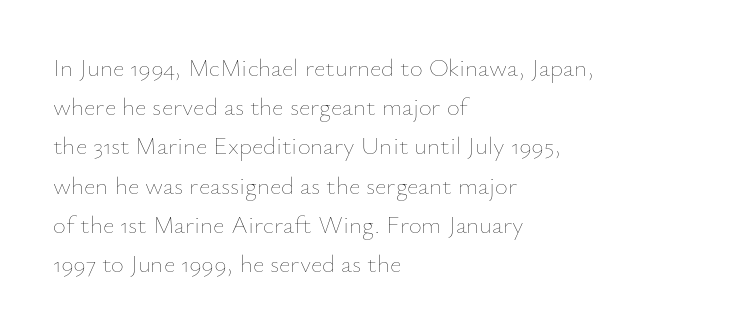
The image shows 25 px text type, upright; set left-aligned, normal line spacing (1.57x), normal letter spacing, not underlined.
